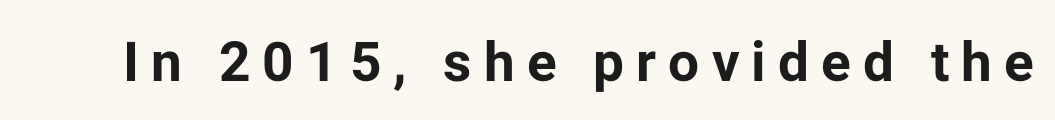
The image shows 55 px bold sans-serif type, upright; set unusually wide letter spacing (+0.22 em), not underlined; low stroke contrast and a medium x-height.
